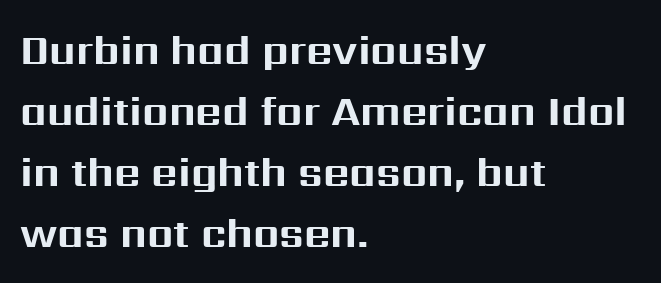
The image shows 41 px bold sans-serif type, upright; set left-aligned, normal line spacing (1.49x), normal letter spacing, not underlined; medium stroke contrast and a medium x-height.
